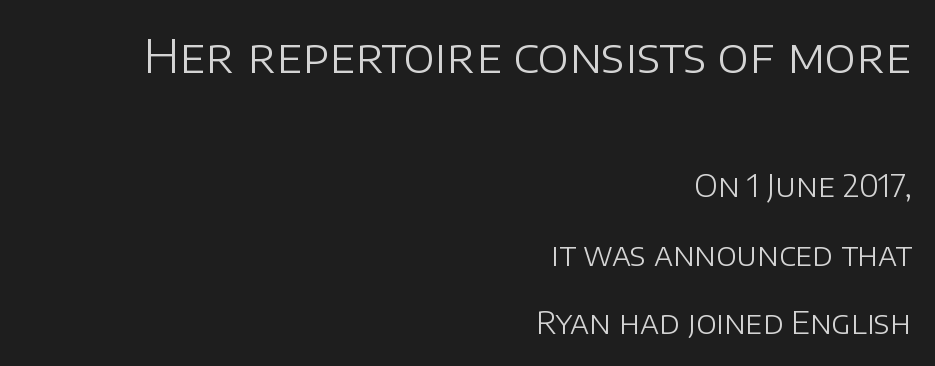
Q: Is the text bold? A: No.
Q: Is the text italic (slanted)? A: No, it is upright.
Q: Is the typeface a serif or a sans-serif typeface? A: Sans-serif.
Q: Is the text underlined? A: No.
Q: How is the paragraph aligned? A: Right-aligned.
Q: Is the spacing between letters normal or unusually wide? A: Normal.
Q: Is the spacing between lines tight, normal or loose? A: Loose.
Q: Which block of text is set in a larger size, the first (top) or the second (bottom)? A: The first (top) one.
Q: Width (condensed, normal, or wide)? A: Normal.
Q: Stroke contrast? A: Low.
Q: x-height? A: Large.
Q: Monospaced? A: No.
